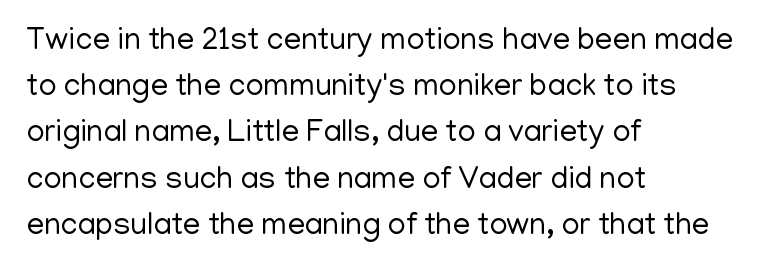
{"serif": "no", "italic": "no", "bold": "no", "weight": "regular", "width": "normal", "stroke_contrast": "low", "x_height": "medium", "monospaced": "no", "underline": "no", "align": "left", "line_spacing": "normal", "line_spacing_ratio": 1.49, "letter_spacing": "normal", "letter_spacing_em": 0.0, "glyph_px": 31}
